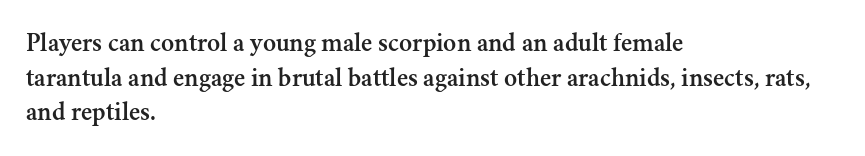
The image shows 27 px text type, upright; set left-aligned, normal line spacing (1.28x), normal letter spacing, not underlined.
